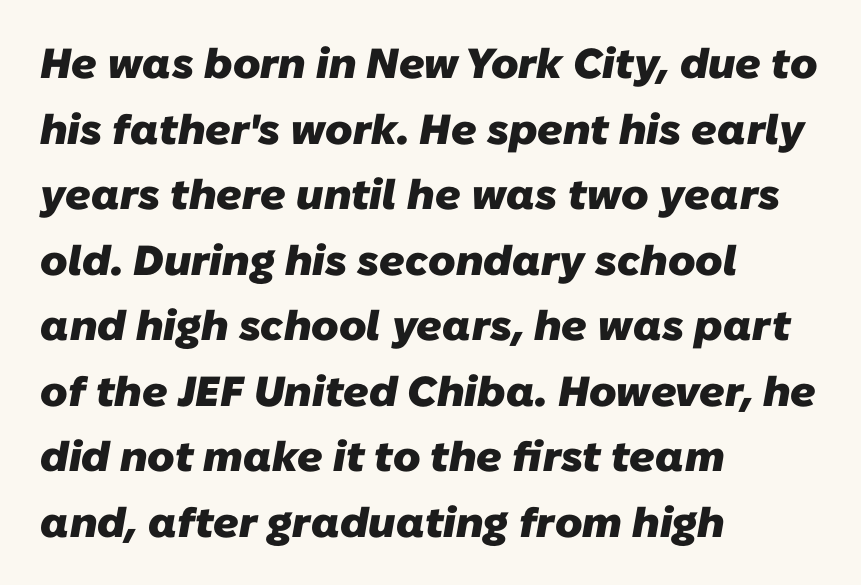
{"serif": "no", "bold": "yes", "weight": "heavy", "width": "normal", "stroke_contrast": "low", "x_height": "medium", "monospaced": "no", "underline": "no", "align": "left", "line_spacing": "normal", "line_spacing_ratio": 1.56, "letter_spacing": "normal", "letter_spacing_em": 0.0, "glyph_px": 42}
